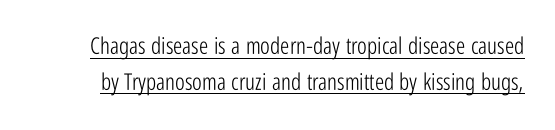
Q: Is the text bold? A: No.
Q: Is the text italic (slanted)? A: No, it is upright.
Q: Is the text underlined? A: Yes.
Q: Is the spacing between letters normal or unusually wide? A: Normal.
Q: Is the spacing between lines tight, normal or loose? A: Normal.
